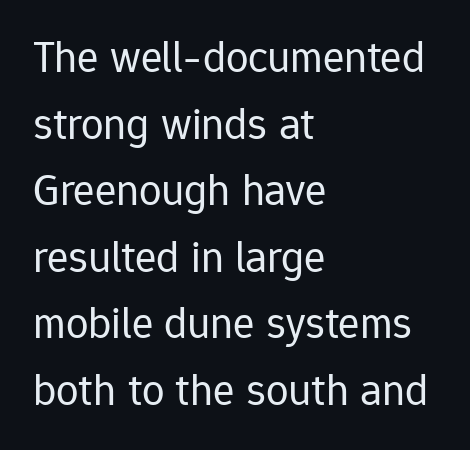
The image shows 45 px regular-weight sans-serif type, upright; set left-aligned, normal line spacing (1.48x), normal letter spacing, not underlined; low stroke contrast and a medium x-height.
